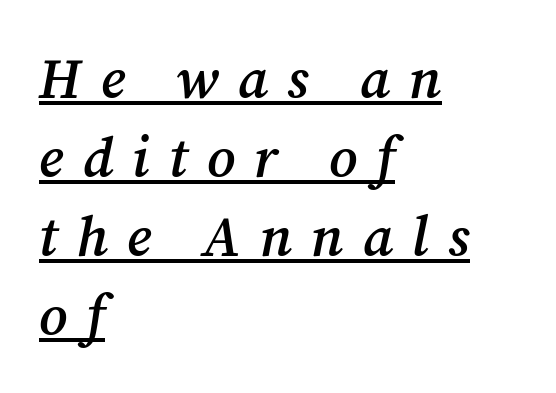
Quick note: interline space is typical. The font family rendered here belongs to the serif group. Emphasis-style slanted type is in use. Substantial extra tracking has been applied to these lines. In terms of weight, the rendering is demibold, just under bold.
